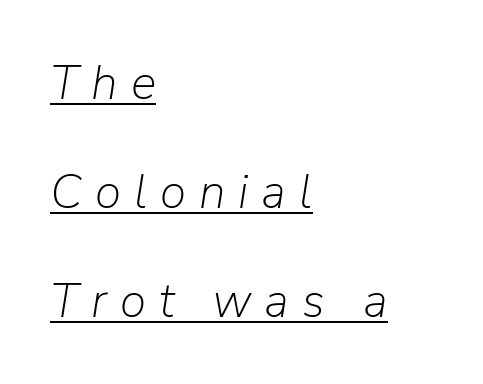
The image shows 48 px light type, italic (leaning right); set left-aligned, loose line spacing (2.27x), unusually wide letter spacing (+0.27 em), underlined; low stroke contrast and a medium x-height.
